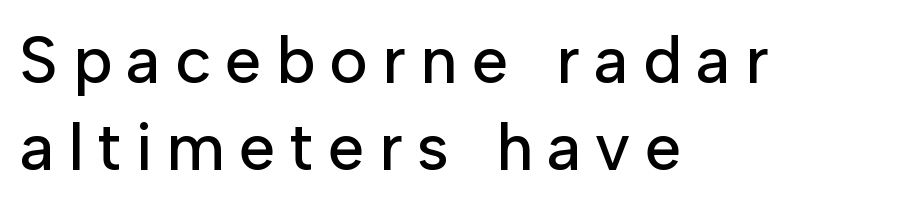
{"serif": "no", "italic": "no", "width": "normal", "stroke_contrast": "low", "x_height": "medium", "monospaced": "no", "underline": "no", "align": "left", "line_spacing": "normal", "line_spacing_ratio": 1.32, "letter_spacing": "wide", "letter_spacing_em": 0.22, "glyph_px": 66}
